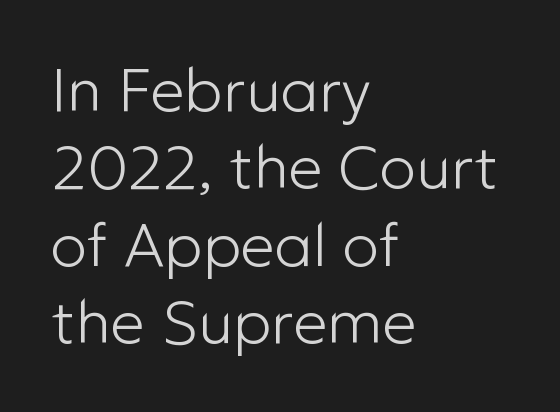
Q: Is the text bold? A: No.
Q: Is the text italic (slanted)? A: No, it is upright.
Q: Is the typeface a serif or a sans-serif typeface? A: Sans-serif.
Q: Is the text underlined? A: No.
Q: How is the paragraph aligned? A: Left-aligned.
Q: Is the spacing between letters normal or unusually wide? A: Normal.
Q: Is the spacing between lines tight, normal or loose? A: Normal.
Q: Width (condensed, normal, or wide)? A: Normal.
Q: Stroke contrast? A: Low.
Q: x-height? A: Medium.
Q: Monospaced? A: No.
